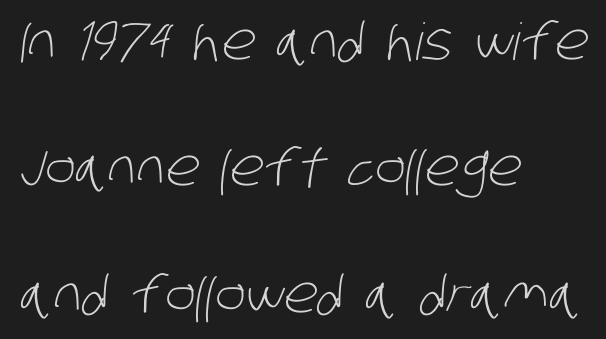
The image shows 51 px light, condensed sans-serif type; set left-aligned, loose line spacing (2.48x), normal letter spacing, not underlined; low stroke contrast and a large x-height.
